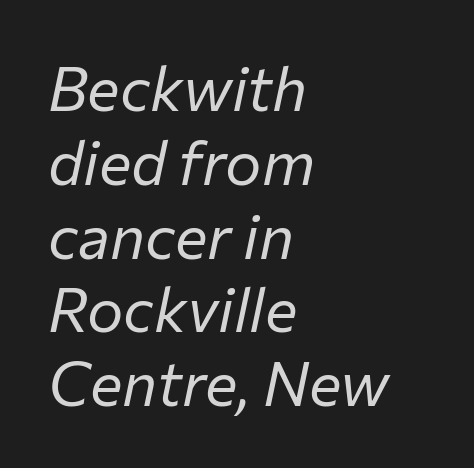
Quick note: italic. Leftover space on each line is placed entirely after the last word. Default kerning and tracking; the words read as compact shapes. A typesetter would call this proportional, since set widths differ per character.
